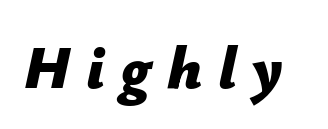
Q: Is the text bold? A: Yes.
Q: Is the text italic (slanted)? A: Yes, it leans right by about 12 degrees.
Q: Is the text underlined? A: No.
Q: Is the spacing between letters normal or unusually wide? A: Unusually wide.
Q: Width (condensed, normal, or wide)? A: Normal.
Q: Stroke contrast? A: Low.
Q: x-height? A: Medium.
Q: Monospaced? A: No.
